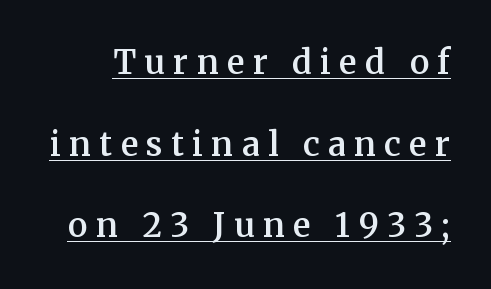
Q: Is the text bold? A: Semi-bold.
Q: Is the text italic (slanted)? A: No, it is upright.
Q: Is the typeface a serif or a sans-serif typeface? A: Serif.
Q: Is the text underlined? A: Yes.
Q: Is the spacing between letters normal or unusually wide? A: Unusually wide.
Q: Is the spacing between lines tight, normal or loose? A: Loose.
Q: Width (condensed, normal, or wide)? A: Normal.
Q: Stroke contrast? A: Medium.
Q: x-height? A: Medium.
Q: Monospaced? A: No.
